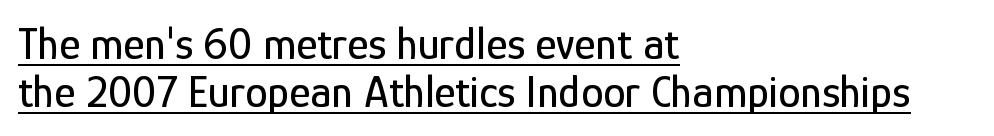
{"serif": "no", "italic": "no", "width": "condensed", "stroke_contrast": "low", "x_height": "medium", "monospaced": "no", "underline": "yes", "align": "left", "line_spacing": "tight", "line_spacing_ratio": 1.07, "letter_spacing": "normal", "letter_spacing_em": 0.0, "glyph_px": 45}
